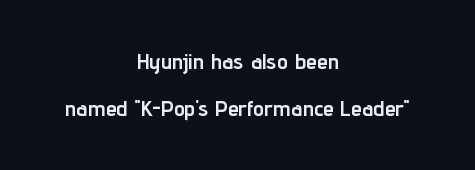
The image shows 22 px bold type, upright; set centered, loose line spacing (2.14x), normal letter spacing, not underlined.
